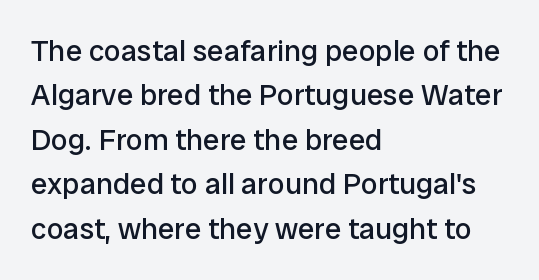
The image shows 30 px regular-weight sans-serif type, upright; set left-aligned, normal line spacing (1.48x), normal letter spacing, not underlined; low stroke contrast and a medium x-height.
